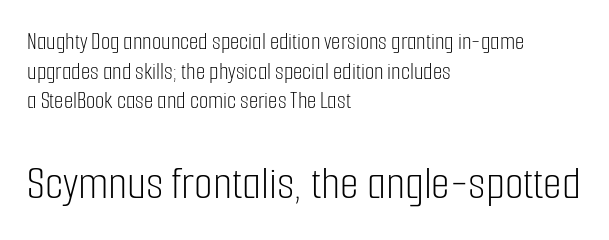
{"serif": "no", "italic": "no", "bold": "no", "weight": "light", "width": "condensed", "stroke_contrast": "low", "x_height": "medium", "monospaced": "no", "underline": "no", "align": "left", "line_spacing_ratio": 1.23, "letter_spacing": "normal", "letter_spacing_em": 0.0, "larger_block": "second", "size_ratio": 2.0, "glyph_px": 48}
